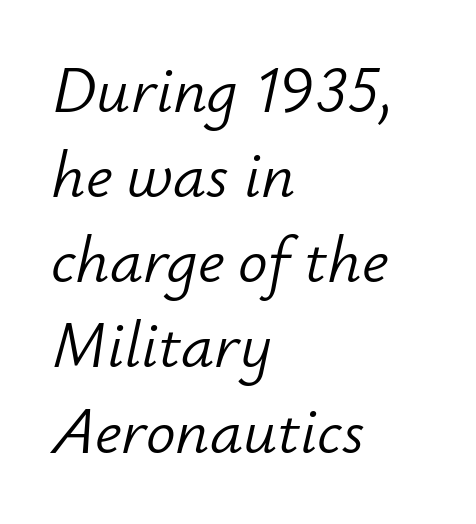
The image shows 66 px light type, italic (leaning right); set left-aligned, normal line spacing (1.29x), normal letter spacing, not underlined; low stroke contrast and a small x-height.
